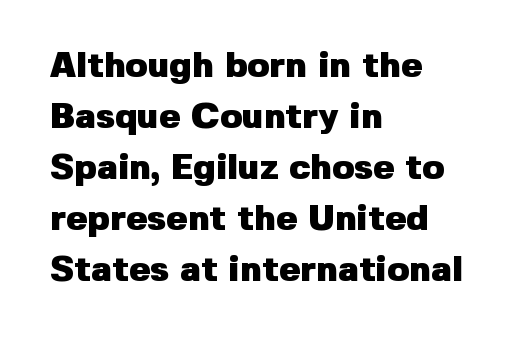
The image shows 36 px heavy sans-serif type, upright; set left-aligned, normal line spacing (1.42x), normal letter spacing, not underlined; low stroke contrast and a medium x-height.
